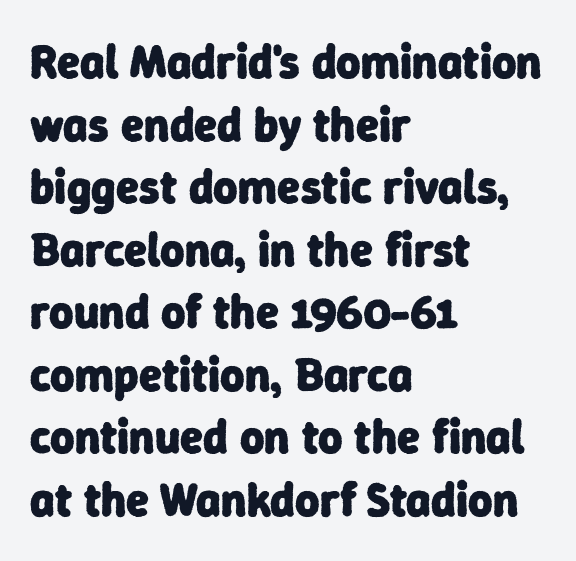
The image shows 47 px heavy sans-serif type; set left-aligned, normal line spacing (1.33x), normal letter spacing, not underlined; low stroke contrast and a medium x-height.
